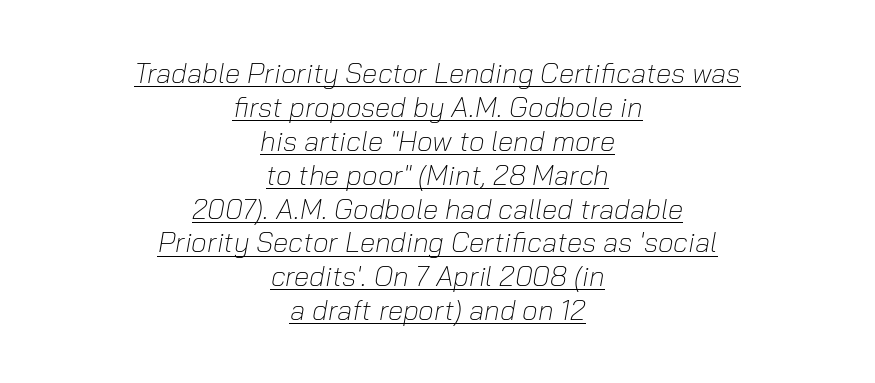
Inter-character spacing is left at the font's built-in metrics. Do the characters align in a grid? No, the font is proportional. A continuous stroke trails under the words, as in a hyperlink. The paragraph has two soft edges and a firm central axis. If you drew a line through each stem, it would be angled.
